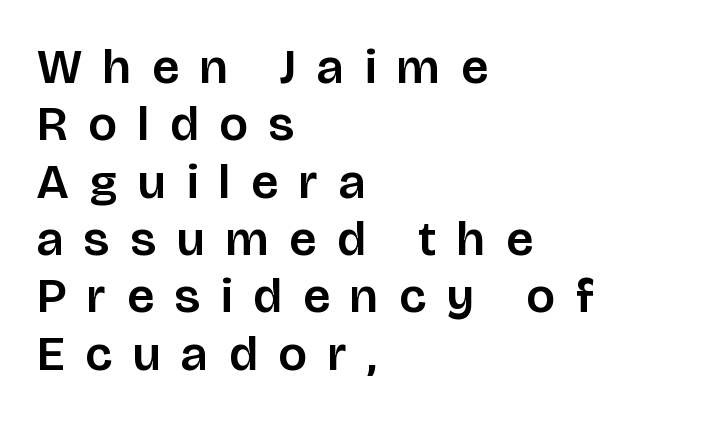
{"serif": "no", "italic": "no", "width": "normal", "stroke_contrast": "low", "x_height": "large", "monospaced": "no", "underline": "no", "align": "left", "line_spacing_ratio": 1.17, "letter_spacing": "wide", "letter_spacing_em": 0.43, "glyph_px": 49}
